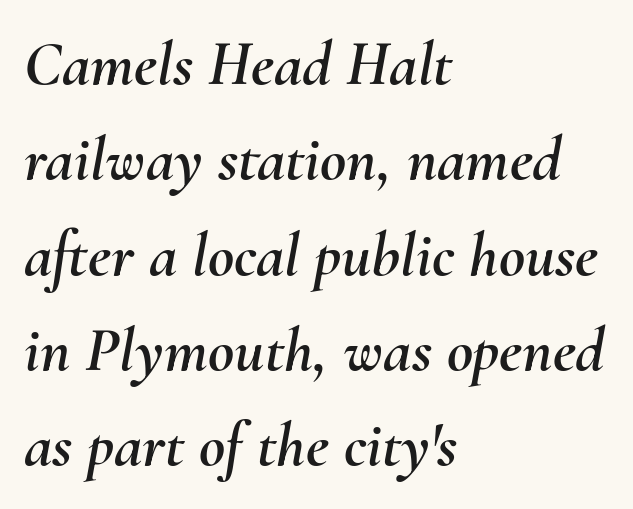
Q: Is the text italic (slanted)? A: Yes, it leans right by about 10 degrees.
Q: Is the text underlined? A: No.
Q: How is the paragraph aligned? A: Left-aligned.
Q: Is the spacing between letters normal or unusually wide? A: Normal.
Q: Is the spacing between lines tight, normal or loose? A: Normal.
Q: Width (condensed, normal, or wide)? A: Normal.
Q: Stroke contrast? A: Medium.
Q: x-height? A: Small.
Q: Monospaced? A: No.
